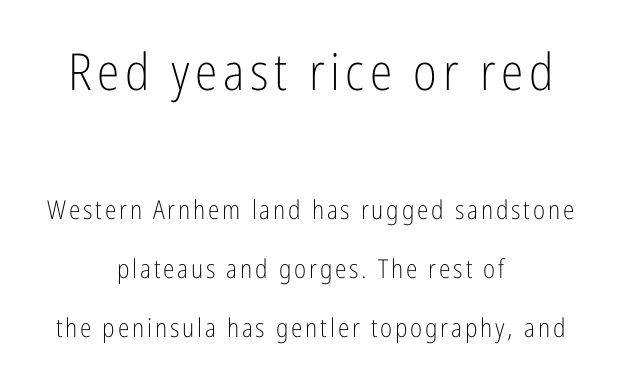
Q: Is the text bold? A: No.
Q: Is the text italic (slanted)? A: No, it is upright.
Q: Is the typeface a serif or a sans-serif typeface? A: Sans-serif.
Q: Is the text underlined? A: No.
Q: How is the paragraph aligned? A: Centered.
Q: Is the spacing between lines tight, normal or loose? A: Loose.
Q: Which block of text is set in a larger size, the first (top) or the second (bottom)? A: The first (top) one.
Q: Width (condensed, normal, or wide)? A: Condensed.
Q: Stroke contrast? A: Low.
Q: x-height? A: Medium.
Q: Monospaced? A: No.
